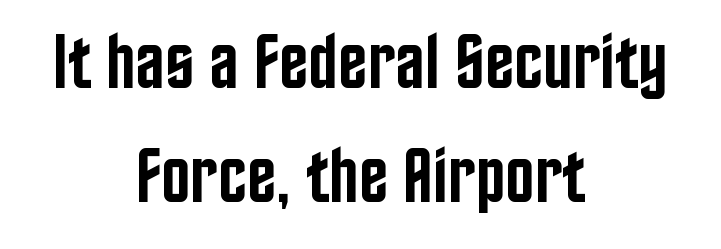
The gap between lines stays unmarked. The tracking reads as untouched default to a designer's eye. Notice the strokes are somewhat thickened but not fully heavy: this is a semibold. The face used here is proportionally spaced, like ordinary book or web type.
